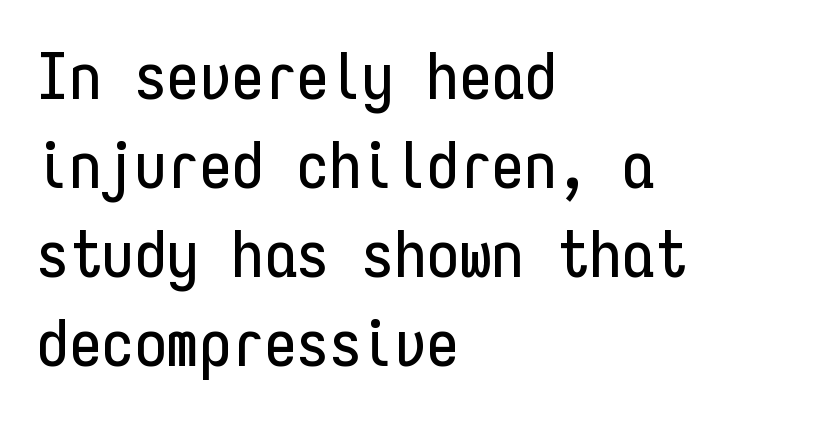
Q: Is the text italic (slanted)? A: No, it is upright.
Q: Is the typeface a serif or a sans-serif typeface? A: Sans-serif.
Q: Is the text underlined? A: No.
Q: How is the paragraph aligned? A: Left-aligned.
Q: Is the spacing between letters normal or unusually wide? A: Normal.
Q: Is the spacing between lines tight, normal or loose? A: Normal.
Q: Width (condensed, normal, or wide)? A: Condensed.
Q: Stroke contrast? A: Low.
Q: x-height? A: Medium.
Q: Monospaced? A: Yes.
